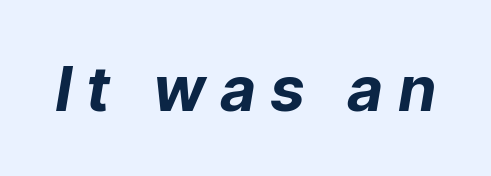
Q: Is the text bold? A: Yes.
Q: Is the text italic (slanted)? A: Yes, it leans right by about 9 degrees.
Q: Is the text underlined? A: No.
Q: Is the spacing between letters normal or unusually wide? A: Unusually wide.
Q: Width (condensed, normal, or wide)? A: Normal.
Q: Stroke contrast? A: Low.
Q: x-height? A: Medium.
Q: Monospaced? A: No.
